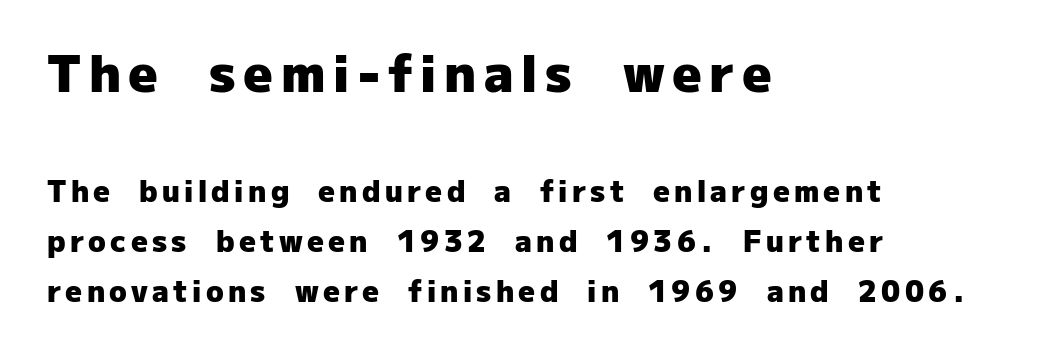
{"serif": "no", "italic": "no", "bold": "yes", "weight": "heavy", "width": "normal", "stroke_contrast": "low", "x_height": "medium", "monospaced": "no", "underline": "no", "align": "left", "line_spacing_ratio": 1.73, "larger_block": "first", "size_ratio": 1.76, "glyph_px": 51}
